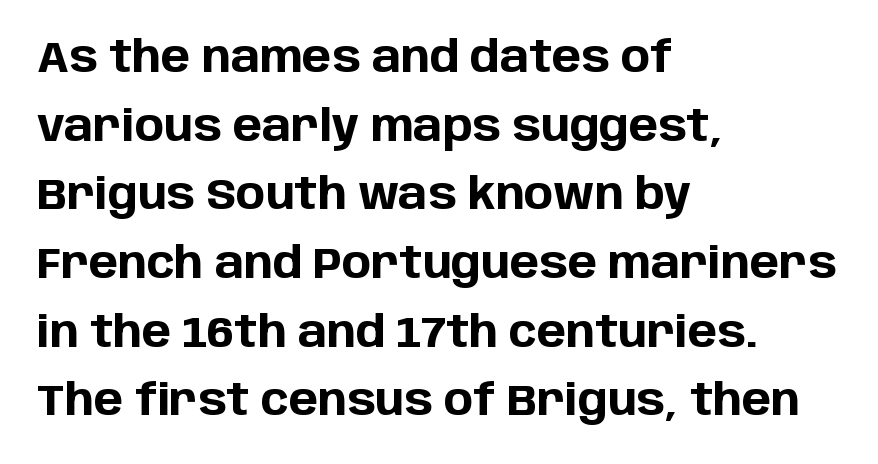
{"serif": "no", "italic": "no", "bold": "yes", "weight": "bold", "width": "normal", "stroke_contrast": "low", "x_height": "large", "monospaced": "no", "underline": "no", "align": "left", "line_spacing": "normal", "line_spacing_ratio": 1.56, "letter_spacing": "normal", "letter_spacing_em": 0.0, "glyph_px": 44}
